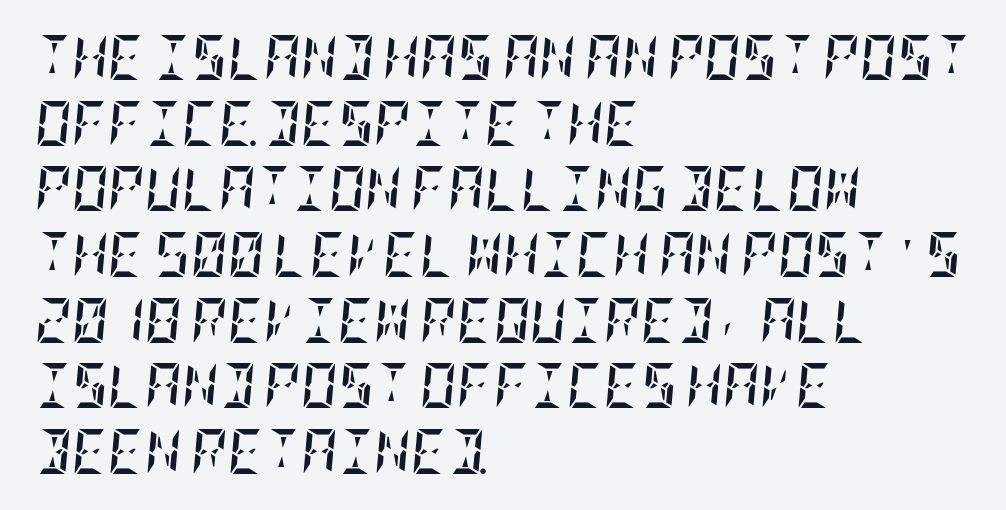
The image shows 45 px semibold, condensed type, italic (leaning right); set left-aligned, normal line spacing (1.46x), normal letter spacing, not underlined; low stroke contrast and a large x-height.
